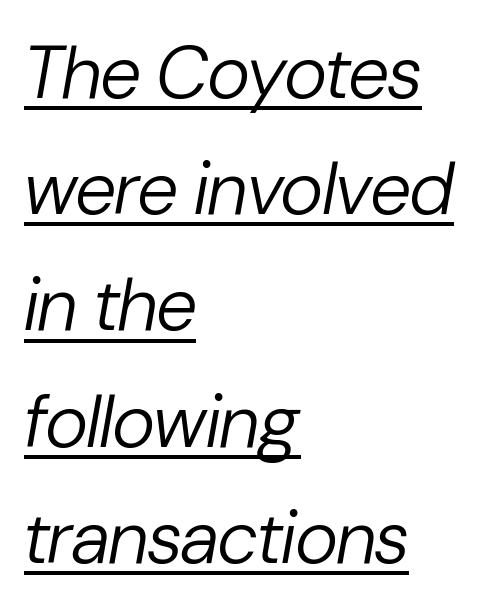
Q: Is the text bold? A: No.
Q: Is the text italic (slanted)? A: Yes, it leans right by about 10 degrees.
Q: Is the text underlined? A: Yes.
Q: How is the paragraph aligned? A: Left-aligned.
Q: Is the spacing between letters normal or unusually wide? A: Normal.
Q: Is the spacing between lines tight, normal or loose? A: Normal.
Q: Width (condensed, normal, or wide)? A: Normal.
Q: Stroke contrast? A: Low.
Q: x-height? A: Medium.
Q: Monospaced? A: No.
